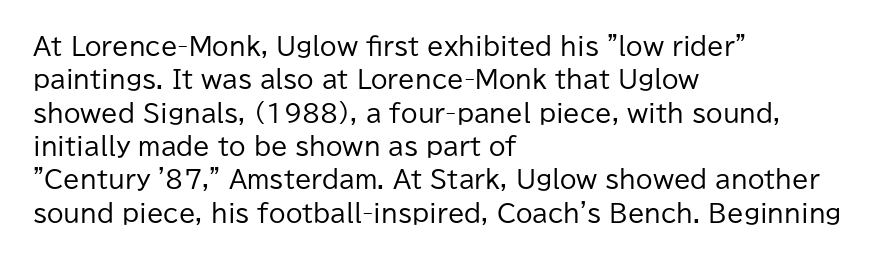
The letterforms sit at book weight or below. Posture: straight, roman, zero tilt. Tracking value appears to be zero — textbook default spacing. The passage shown stacks its lines at a standard gap. Is the block centered? No — it sits flush against the left margin. The foot of each line stays bare and open.
